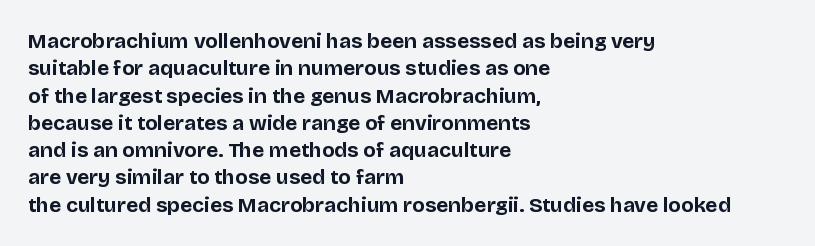
Q: Is the text bold? A: Yes.
Q: Is the text italic (slanted)? A: No, it is upright.
Q: Is the text underlined? A: No.
Q: How is the paragraph aligned? A: Left-aligned.
Q: Is the spacing between letters normal or unusually wide? A: Normal.
Q: Is the spacing between lines tight, normal or loose? A: Normal.
